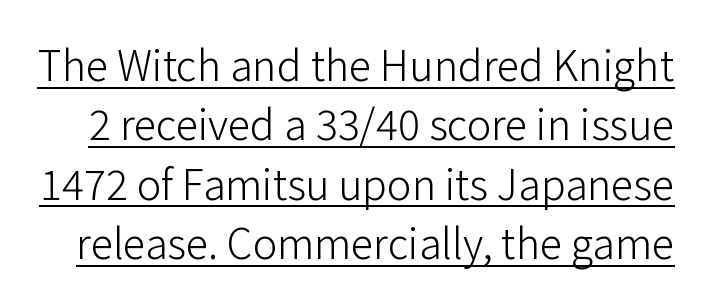
The image shows 41 px light sans-serif type, upright; set normal line spacing (1.45x), normal letter spacing, underlined; low stroke contrast and a medium x-height.
